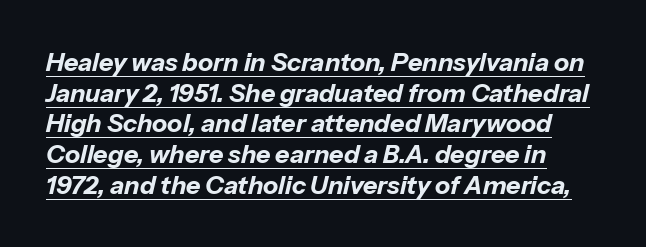
Q: Is the text bold? A: Yes.
Q: Is the text italic (slanted)? A: Yes, it leans right by about 13 degrees.
Q: Is the text underlined? A: Yes.
Q: Is the spacing between letters normal or unusually wide? A: Normal.
